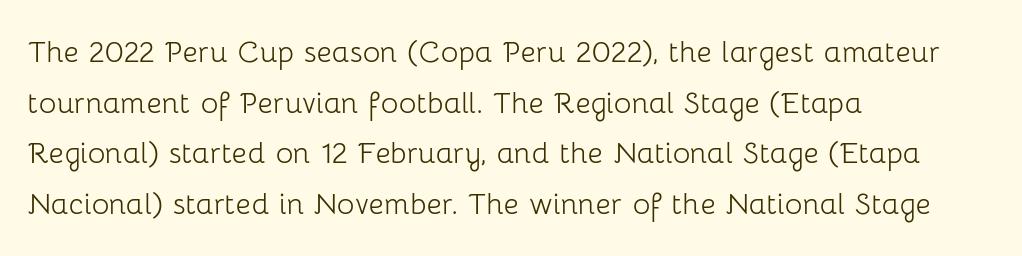
Q: Is the text bold? A: No.
Q: Is the text italic (slanted)? A: No, it is upright.
Q: Is the typeface a serif or a sans-serif typeface? A: Sans-serif.
Q: Is the text underlined? A: No.
Q: How is the paragraph aligned? A: Left-aligned.
Q: Is the spacing between letters normal or unusually wide? A: Normal.
Q: Is the spacing between lines tight, normal or loose? A: Normal.
Q: Width (condensed, normal, or wide)? A: Normal.
Q: Stroke contrast? A: Low.
Q: x-height? A: Medium.
Q: Monospaced? A: No.
